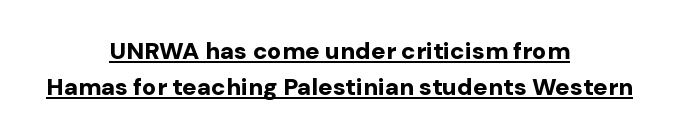
Descenders here cross a horizontal rule under the line. A typesetter would call this zero additional tracking. What weight is shown? A full bold with thick strokes. Baseline-to-baseline distance is the conventional proportion of letter height. This sample is center-justified, so both line endings float freely.
